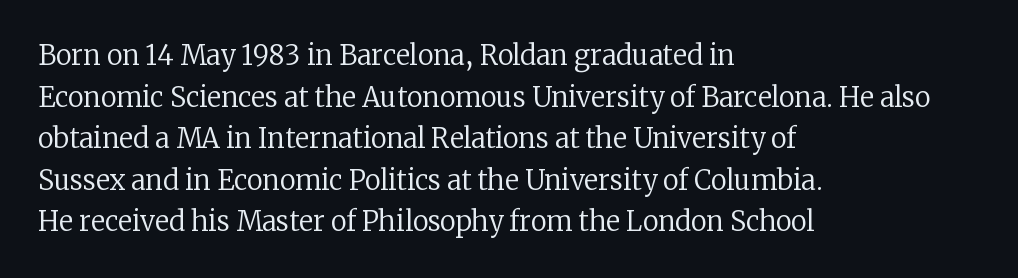
This sample uses an upright cut, with every glyph sitting square on the baseline. Lines of text with bare space underneath. The setting favours the left margin, as ordinary paragraphs usually do. Leading: standard. The typesetting does not lean heavy: it is not bold. You could call the tracking neutral — neither tight nor loose.
